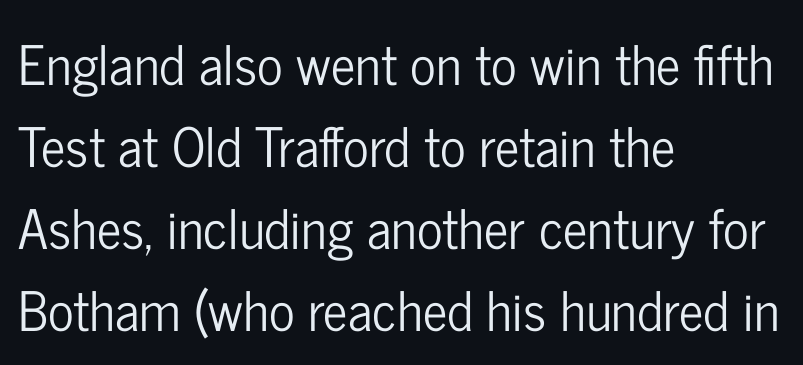
{"serif": "no", "italic": "no", "width": "condensed", "stroke_contrast": "low", "x_height": "medium", "monospaced": "no", "underline": "no", "align": "left", "line_spacing": "normal", "line_spacing_ratio": 1.52, "letter_spacing": "normal", "letter_spacing_em": 0.0, "glyph_px": 54}
